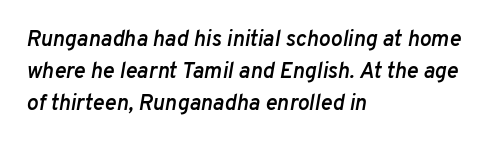
The image shows 22 px text type, italic (leaning right); set left-aligned, normal line spacing (1.45x), normal letter spacing, not underlined.
